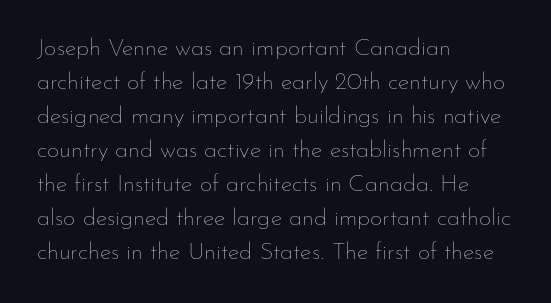
{"italic": "no", "bold": "no", "underline": "no", "align": "left", "line_spacing": "normal", "line_spacing_ratio": 1.42, "letter_spacing": "normal", "letter_spacing_em": 0.0, "glyph_px": 24}
